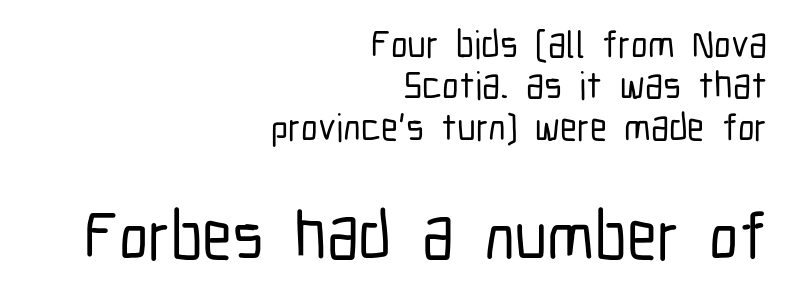
The image shows 67 px condensed sans-serif type, upright; set right-aligned, tight line spacing (1.09x), normal letter spacing, not underlined; the second (bottom) block is 1.76x larger; low stroke contrast and a medium x-height.
